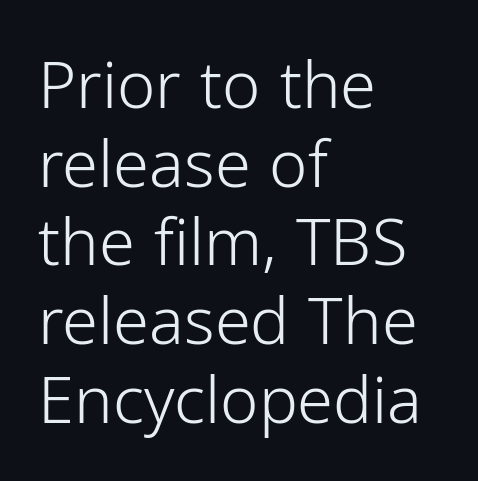
This sample has the flowing, uneven cadence of proportional lettering. The rag falls on the right side of this text block. Classification — sans serif. The strokes are not fattened; the text isn't bold. Tracking value appears to be zero — textbook default spacing.
